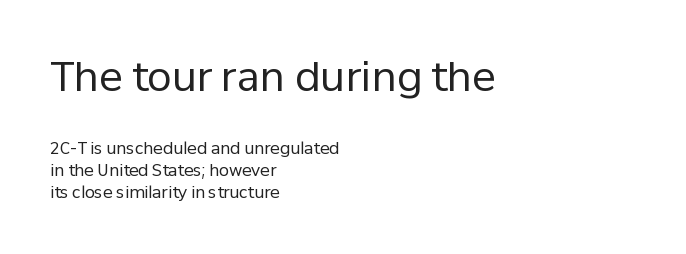
Q: Is the text bold? A: No.
Q: Is the text italic (slanted)? A: No, it is upright.
Q: Is the typeface a serif or a sans-serif typeface? A: Sans-serif.
Q: Is the text underlined? A: No.
Q: How is the paragraph aligned? A: Left-aligned.
Q: Is the spacing between letters normal or unusually wide? A: Normal.
Q: Is the spacing between lines tight, normal or loose? A: Normal.
Q: Which block of text is set in a larger size, the first (top) or the second (bottom)? A: The first (top) one.
Q: Width (condensed, normal, or wide)? A: Normal.
Q: Stroke contrast? A: Low.
Q: x-height? A: Medium.
Q: Monospaced? A: No.
